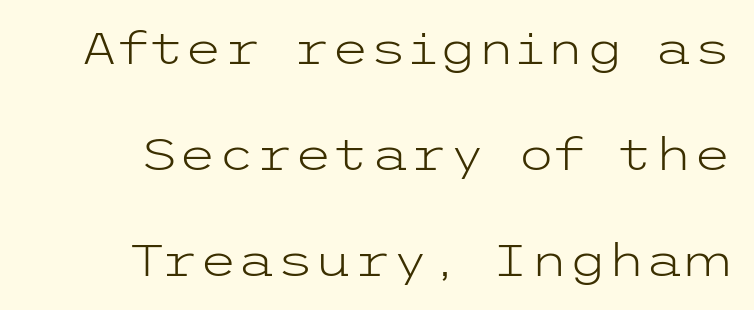
The image shows 44 px light, wide sans-serif type, upright; set loose line spacing (2.41x), normal letter spacing, not underlined; low stroke contrast and a medium x-height.
